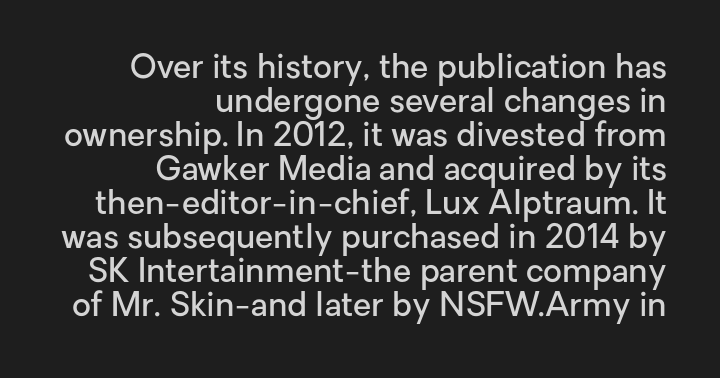
The line-height multiplier appears low, near solid setting. The strip under each line holds only bare page. Posture: vertical. Spacing between characters is what you'd get straight out of the box. Looks like regular typesetting: each glyph gets only the width it needs.
